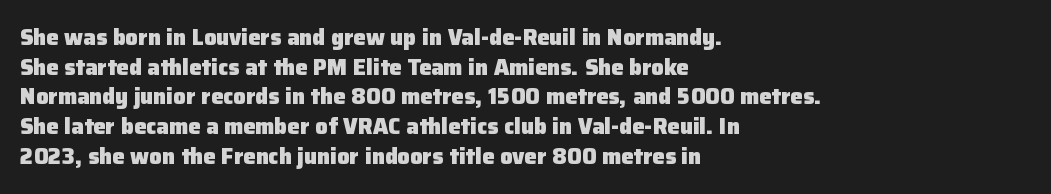
Caption: standard tracking, unaltered. Bold? Absolutely — the strokes are thick and heavy. Where is the straight margin? On the left. The line-height multiplier appears to be the usual default. Underlining? Definitely not there. Upright lettering throughout.
